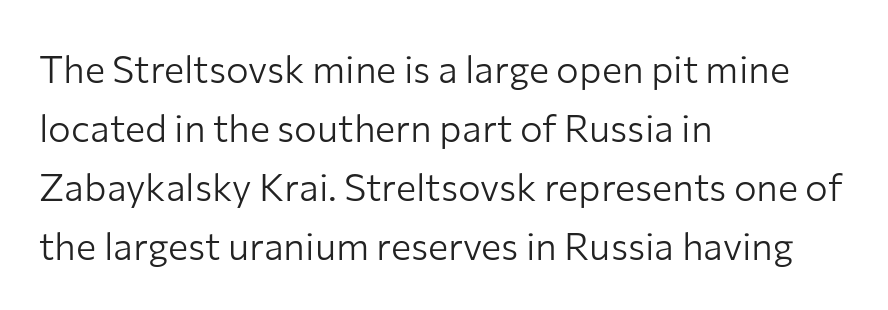
Q: Is the text bold? A: No.
Q: Is the text italic (slanted)? A: No, it is upright.
Q: Is the typeface a serif or a sans-serif typeface? A: Sans-serif.
Q: Is the text underlined? A: No.
Q: How is the paragraph aligned? A: Left-aligned.
Q: Is the spacing between letters normal or unusually wide? A: Normal.
Q: Is the spacing between lines tight, normal or loose? A: Normal.
Q: Width (condensed, normal, or wide)? A: Normal.
Q: Stroke contrast? A: Low.
Q: x-height? A: Medium.
Q: Monospaced? A: No.
